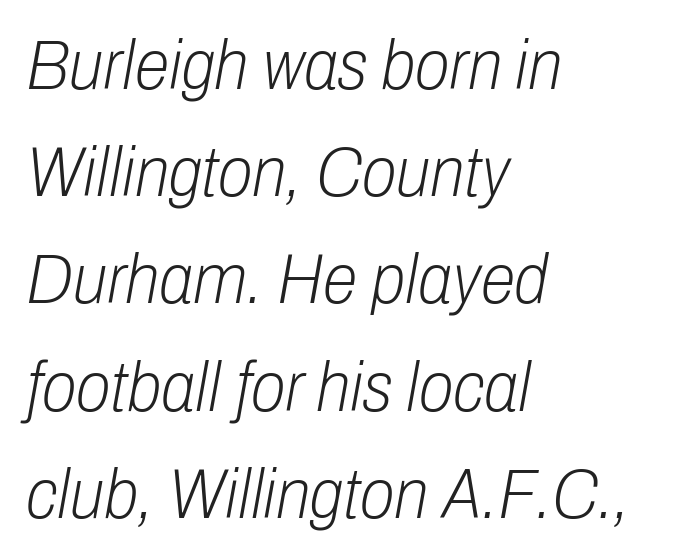
Leading matches the norm, producing a regular column. Look at the tracking — it's just the regular setting, nothing added. All the whitespace from short lines collects on the right. Just letters on the line, the space beneath them empty. Note the varied advance widths — an 'i' is clearly narrower than an 'm'.
